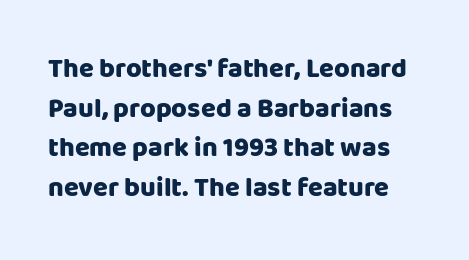
{"italic": "no", "bold": "yes", "underline": "no", "line_spacing": "normal", "line_spacing_ratio": 1.47, "letter_spacing": "normal", "letter_spacing_em": 0.0, "glyph_px": 27}
